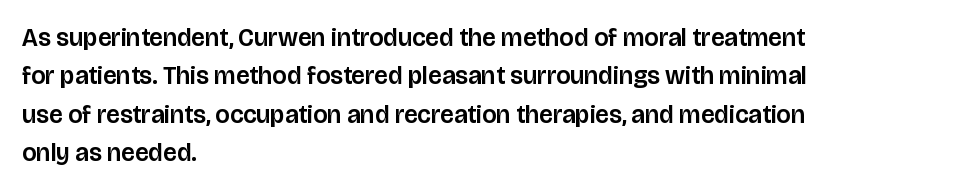
Q: Is the text italic (slanted)? A: No, it is upright.
Q: Is the text underlined? A: No.
Q: How is the paragraph aligned? A: Left-aligned.
Q: Is the spacing between letters normal or unusually wide? A: Normal.
Q: Is the spacing between lines tight, normal or loose? A: Normal.
